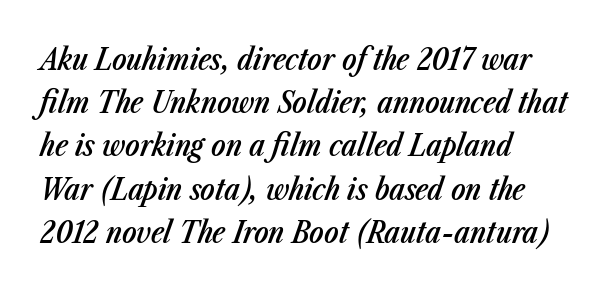
{"italic": "yes", "lean": "right", "slant_degrees": 23, "bold": "semi", "weight": "semibold", "width": "condensed", "stroke_contrast": "low", "x_height": "medium", "monospaced": "no", "underline": "no", "align": "left", "line_spacing": "normal", "line_spacing_ratio": 1.44, "letter_spacing": "normal", "letter_spacing_em": 0.0, "glyph_px": 30}
